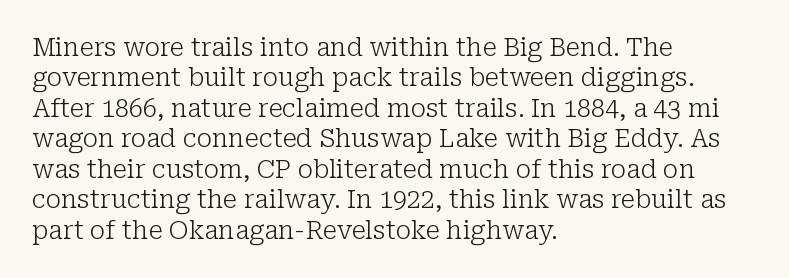
The image shows 25 px text type, upright; set left-aligned, line spacing 1.22x, normal letter spacing, not underlined.
